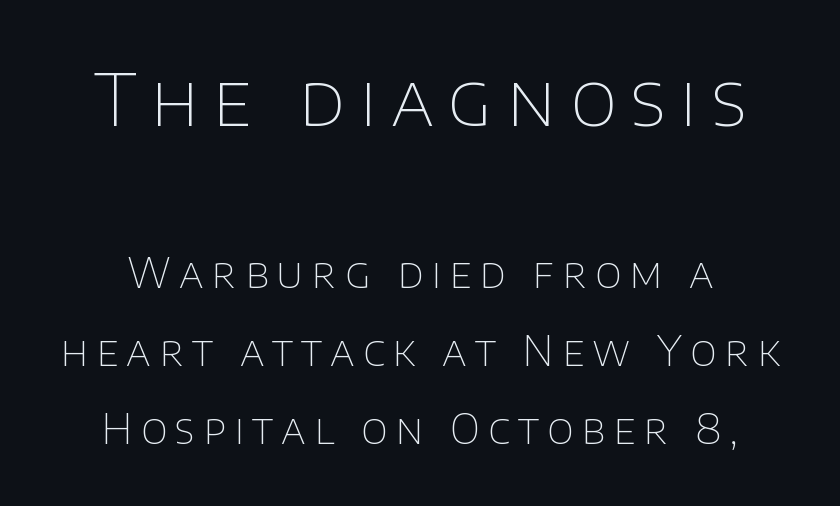
The image shows 72 px thin sans-serif type, upright; set loose line spacing (1.9x), unusually wide letter spacing (+0.2 em), not underlined; the first (top) block is 1.76x larger; low stroke contrast and a large x-height.
